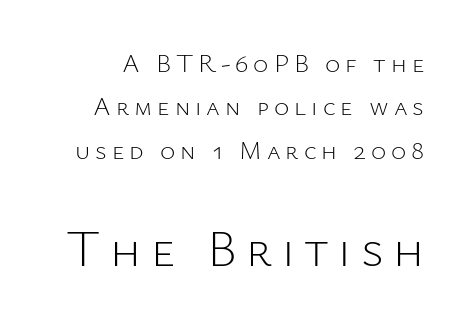
{"serif": "no", "italic": "no", "bold": "no", "weight": "light", "width": "normal", "stroke_contrast": "low", "x_height": "medium", "monospaced": "no", "underline": "no", "line_spacing": "normal", "line_spacing_ratio": 1.67, "larger_block": "second", "size_ratio": 1.96, "glyph_px": 51}
